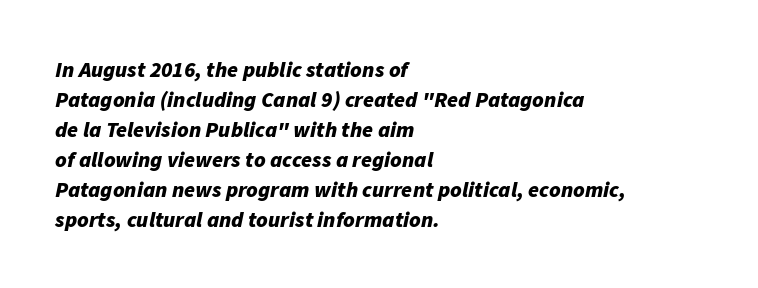
Italic: yes, the glyphs are oblique. Is the letter spacing exaggerated? No — it looks like the ordinary default. The string is rendered with underlining switched off. Reading down the block, your eye returns to a fixed left position each line. The passage shown is emphatically bold.
